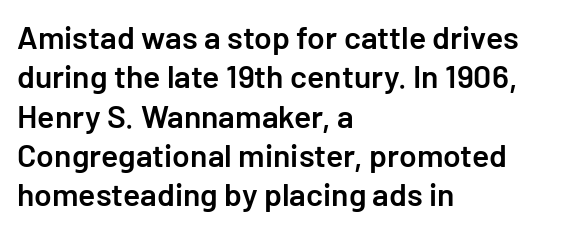
The image shows 32 px semibold sans-serif type, upright; set left-aligned, line spacing 1.23x, normal letter spacing, not underlined; low stroke contrast and a medium x-height.
